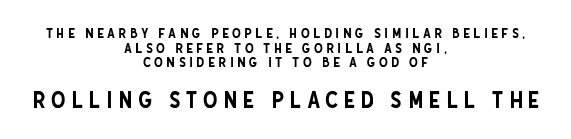
The image shows 23 px text type, upright; set centered, tight line spacing (1.05x), unusually wide letter spacing (+0.24 em), not underlined; the second (bottom) block is 1.64x larger.
